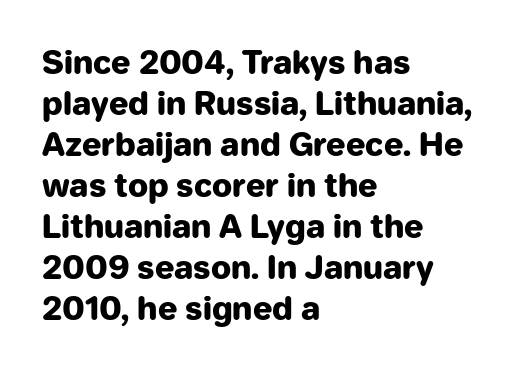
{"serif": "no", "italic": "no", "bold": "yes", "weight": "heavy", "width": "normal", "stroke_contrast": "low", "x_height": "medium", "monospaced": "no", "underline": "no", "align": "left", "line_spacing": "normal", "line_spacing_ratio": 1.28, "letter_spacing": "normal", "letter_spacing_em": 0.0, "glyph_px": 32}
